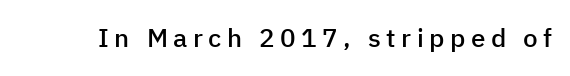
{"italic": "no", "bold": "semi", "underline": "no", "letter_spacing": "wide", "letter_spacing_em": 0.21, "glyph_px": 26}
